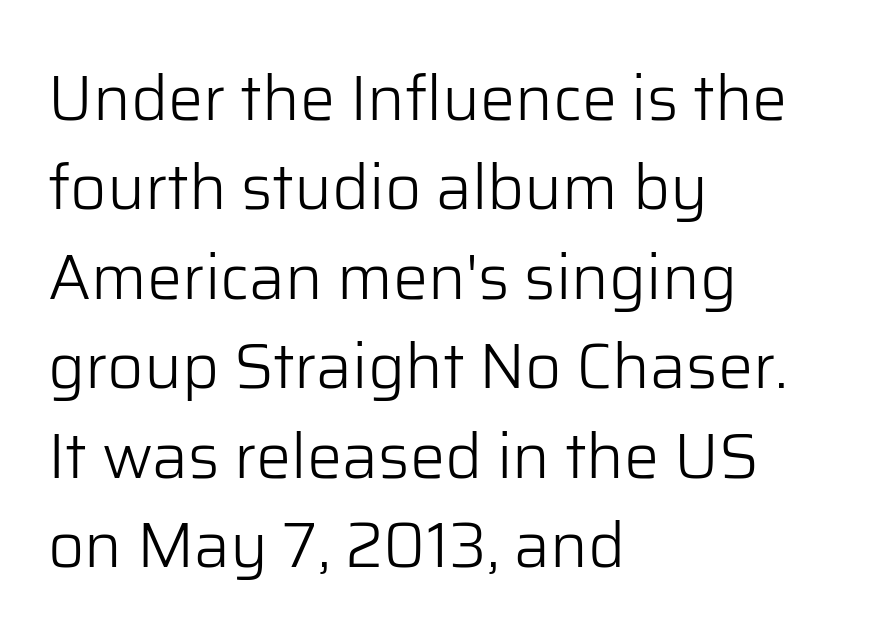
The image shows 63 px light sans-serif type, upright; set left-aligned, normal line spacing (1.42x), normal letter spacing, not underlined; low stroke contrast and a medium x-height.
